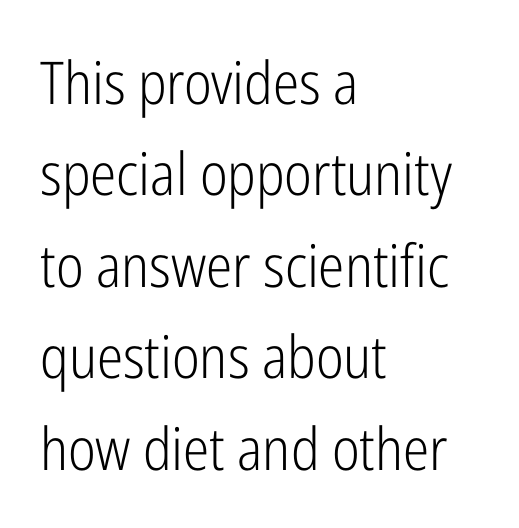
The image shows 59 px light, condensed sans-serif type, upright; set left-aligned, normal line spacing (1.55x), normal letter spacing, not underlined; low stroke contrast and a medium x-height.
